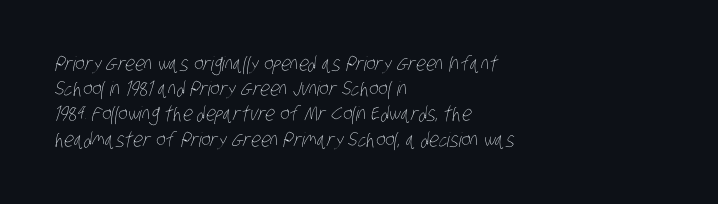
The tracking reads as untouched default to a designer's eye. The ragged edge is on the right, which tells us the setting is flush left. Think standard paragraph weight, or any step lighter than that. The rendering uses a moderate line-height, typical for paragraphs.
